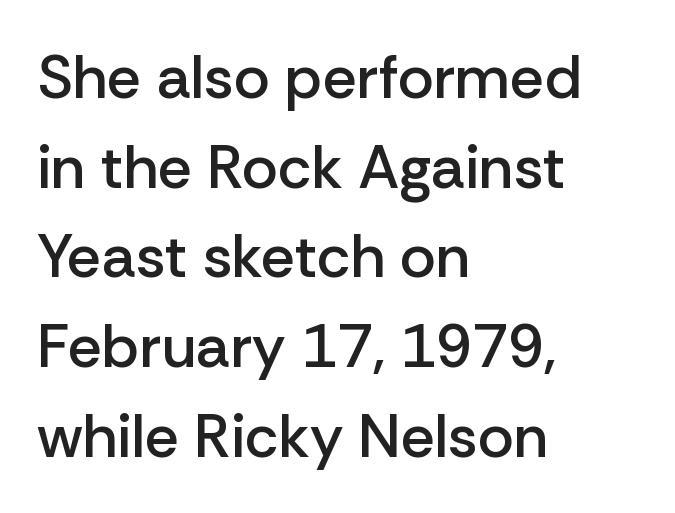
{"serif": "no", "italic": "no", "bold": "semi", "weight": "semibold", "width": "normal", "stroke_contrast": "low", "x_height": "medium", "monospaced": "no", "underline": "no", "align": "left", "line_spacing": "normal", "line_spacing_ratio": 1.47, "letter_spacing": "normal", "letter_spacing_em": 0.0, "glyph_px": 61}
